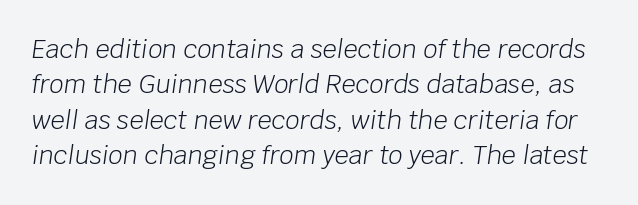
{"italic": "yes", "lean": "right", "slant_degrees": 8, "bold": "no", "underline": "no", "line_spacing": "normal", "line_spacing_ratio": 1.42, "letter_spacing": "normal", "letter_spacing_em": 0.0, "glyph_px": 25}
